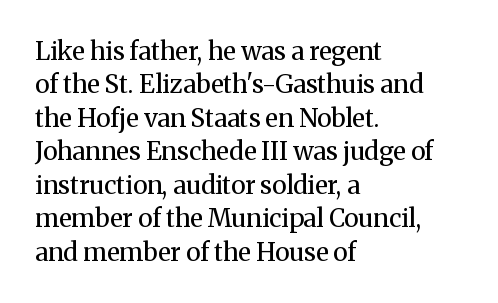
Q: Is the text bold? A: No.
Q: Is the text italic (slanted)? A: No, it is upright.
Q: Is the text underlined? A: No.
Q: How is the paragraph aligned? A: Left-aligned.
Q: Is the spacing between letters normal or unusually wide? A: Normal.
Q: Is the spacing between lines tight, normal or loose? A: Normal.
